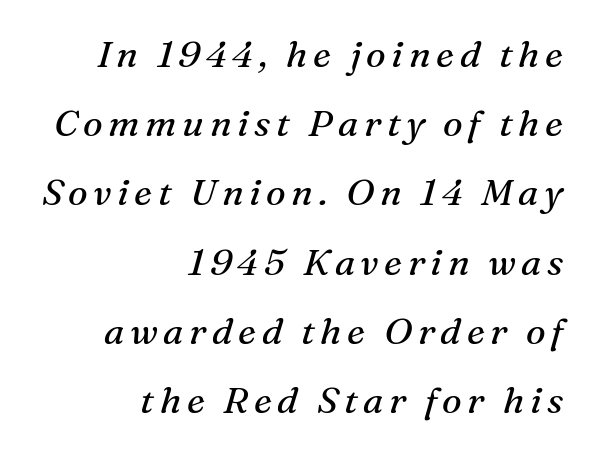
{"serif": "yes", "italic": "yes", "lean": "right", "slant_degrees": 16, "bold": "no", "weight": "regular", "width": "normal", "stroke_contrast": "medium", "x_height": "medium", "monospaced": "no", "underline": "no", "align": "right", "line_spacing_ratio": 1.87, "glyph_px": 37}
